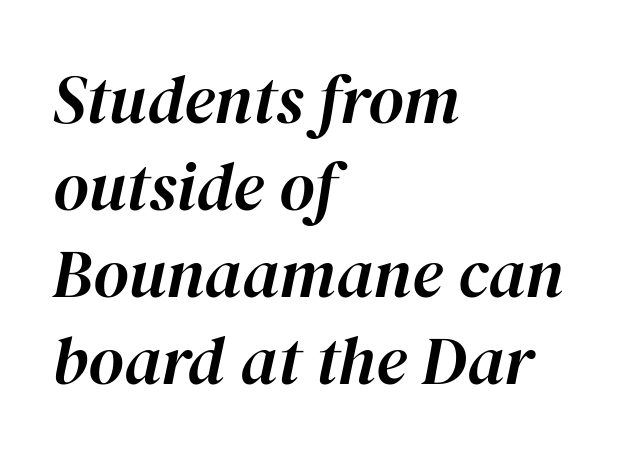
{"italic": "yes", "lean": "right", "slant_degrees": 12, "width": "normal", "stroke_contrast": "high", "x_height": "medium", "monospaced": "no", "underline": "no", "align": "left", "line_spacing": "normal", "line_spacing_ratio": 1.28, "letter_spacing": "normal", "letter_spacing_em": 0.0, "glyph_px": 68}
